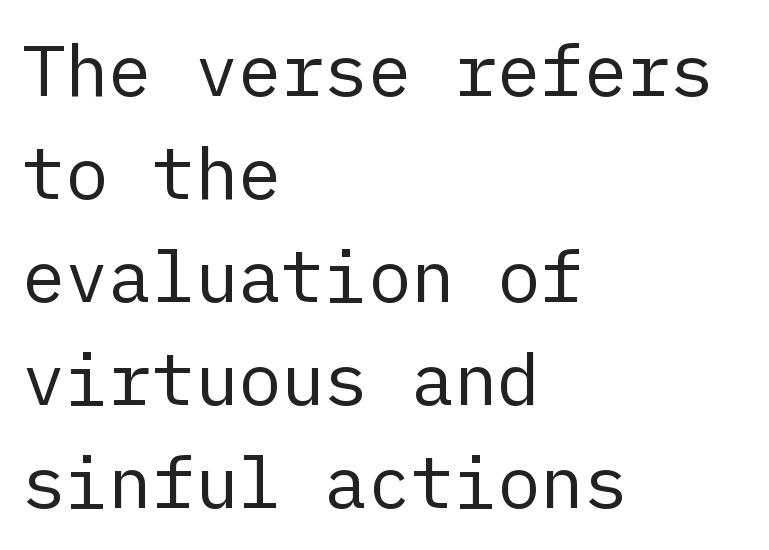
Q: Is the text bold? A: No.
Q: Is the text italic (slanted)? A: No, it is upright.
Q: Is the typeface a serif or a sans-serif typeface? A: Sans-serif.
Q: Is the text underlined? A: No.
Q: How is the paragraph aligned? A: Left-aligned.
Q: Is the spacing between letters normal or unusually wide? A: Normal.
Q: Is the spacing between lines tight, normal or loose? A: Normal.
Q: Width (condensed, normal, or wide)? A: Normal.
Q: Stroke contrast? A: Low.
Q: x-height? A: Medium.
